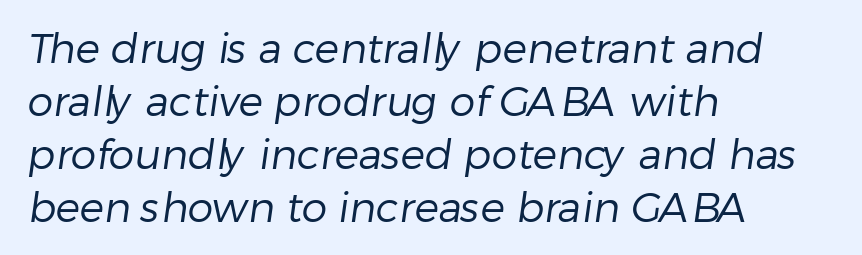
The image shows 41 px regular-weight sans-serif type; set left-aligned, normal line spacing (1.29x), normal letter spacing, not underlined; low stroke contrast and a medium x-height.
